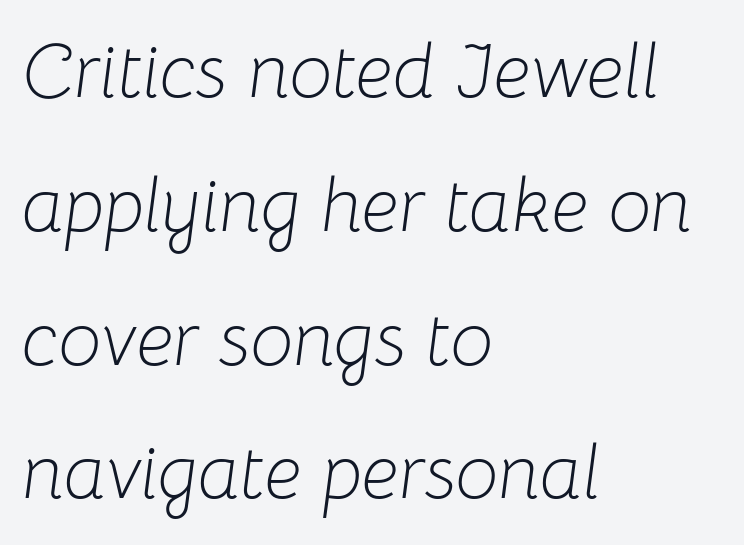
An italicized treatment has been applied to the whole sample. These lines keep a tight, regular rhythm from letter to letter. Descenders hang freely into open space. Does the copy run flush right? No — it runs flush left. This is not heavy type; no bold has been used.
